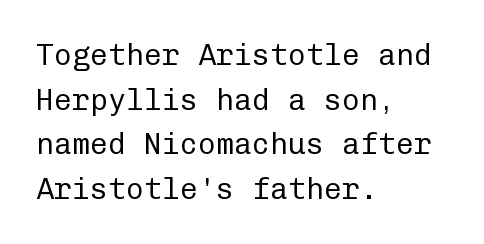
{"serif": "no", "italic": "no", "bold": "no", "weight": "regular", "width": "normal", "stroke_contrast": "low", "x_height": "medium", "monospaced": "yes", "underline": "no", "align": "left", "line_spacing": "normal", "line_spacing_ratio": 1.49, "letter_spacing": "normal", "letter_spacing_em": 0.0, "glyph_px": 30}
